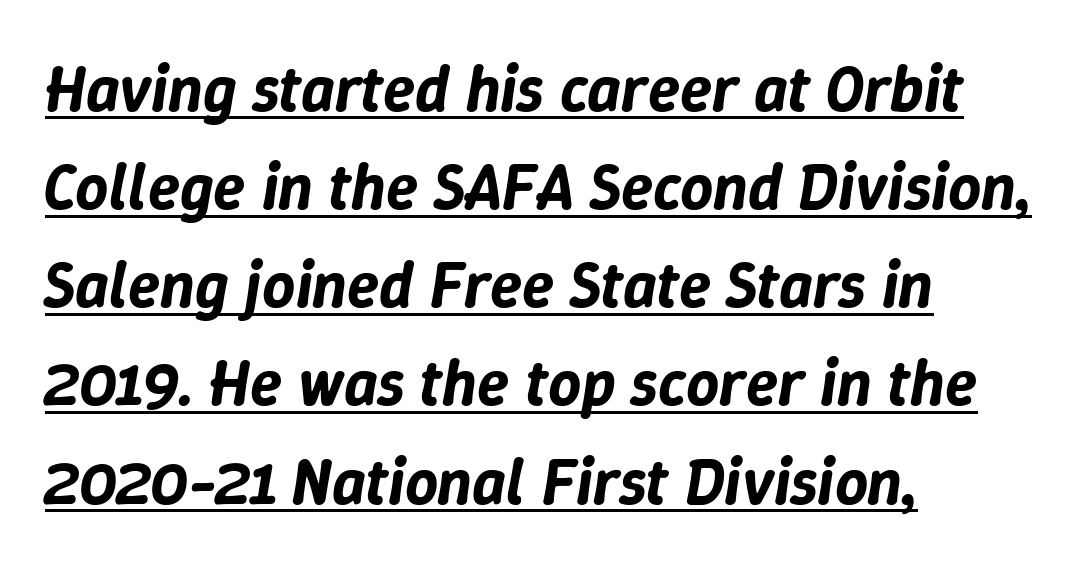
Q: Is the text italic (slanted)? A: Yes, it leans right by about 9 degrees.
Q: Is the text underlined? A: Yes.
Q: How is the paragraph aligned? A: Left-aligned.
Q: Is the spacing between letters normal or unusually wide? A: Normal.
Q: Is the spacing between lines tight, normal or loose? A: Normal.
Q: Width (condensed, normal, or wide)? A: Normal.
Q: Stroke contrast? A: Low.
Q: x-height? A: Medium.
Q: Monospaced? A: No.
